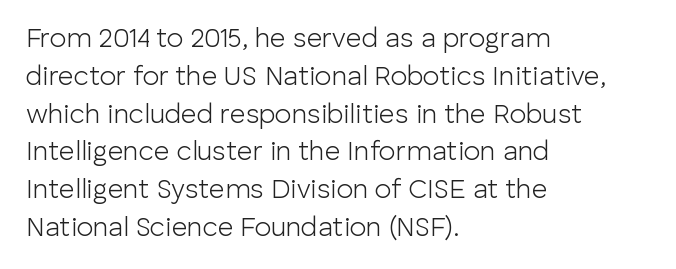
{"italic": "no", "bold": "no", "underline": "no", "align": "left", "line_spacing": "normal", "line_spacing_ratio": 1.4, "letter_spacing": "normal", "letter_spacing_em": 0.0, "glyph_px": 27}
